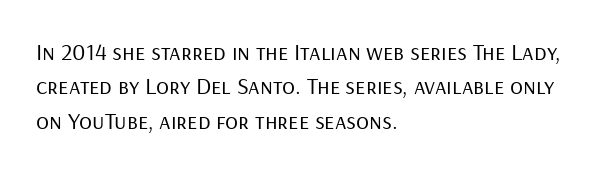
The image shows 24 px text type, upright; set left-aligned, normal line spacing (1.43x), normal letter spacing, not underlined.
